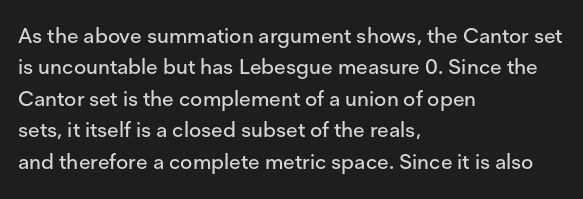
The image shows 21 px text type, upright; set left-aligned, normal line spacing (1.5x), normal letter spacing, not underlined.
